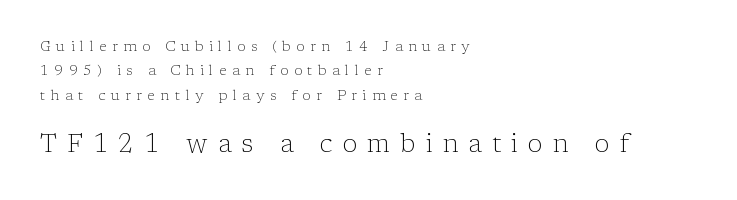
{"italic": "no", "bold": "no", "underline": "no", "align": "left", "line_spacing_ratio": 1.74, "letter_spacing": "wide", "letter_spacing_em": 0.4, "larger_block": "second", "size_ratio": 1.79, "glyph_px": 25}
